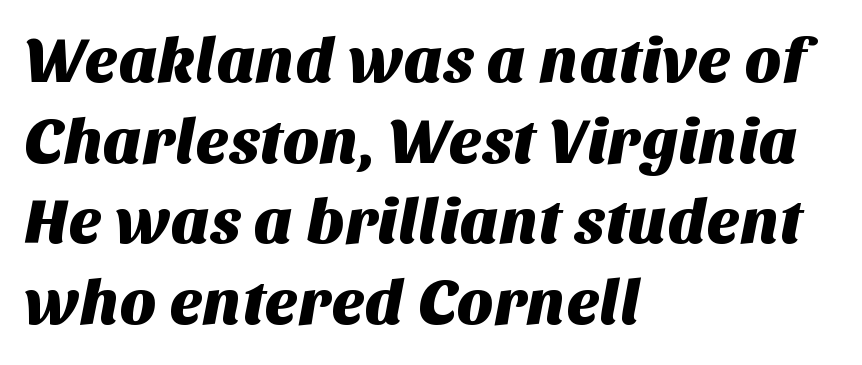
The image shows 63 px sans-serif type; set left-aligned, normal line spacing (1.28x), normal letter spacing, not underlined; medium stroke contrast and a large x-height.
